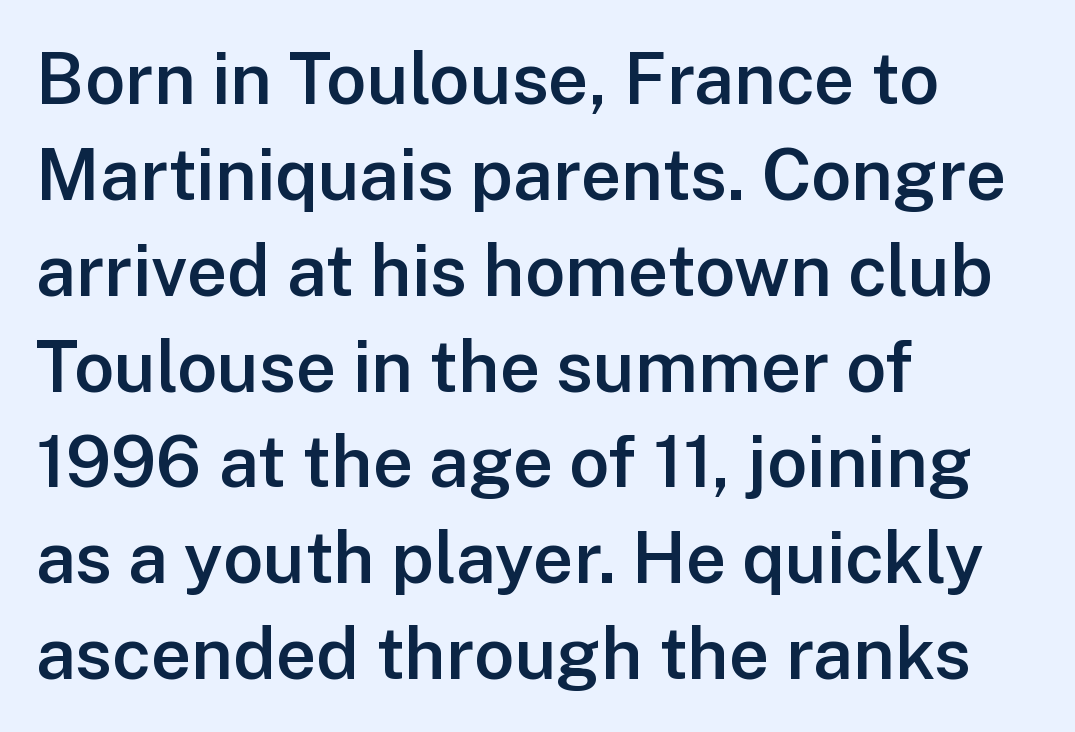
Does the leading feel generous? No, just average. The space directly below the letters is spotless. Proportional: the letters do not fall into vertical columns. The letterforms sit shoulder to shoulder at normal distance. A student would call this left alignment; a typographer would say flush left, rag right.
